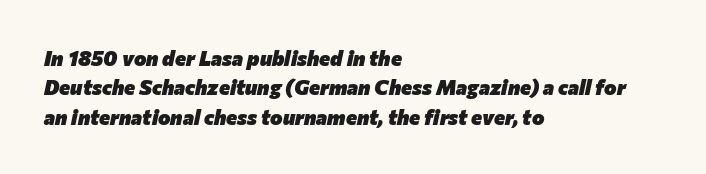
Q: Is the text bold? A: Yes.
Q: Is the text italic (slanted)? A: Yes, it leans right by about 12 degrees.
Q: Is the text underlined? A: No.
Q: How is the paragraph aligned? A: Left-aligned.
Q: Is the spacing between letters normal or unusually wide? A: Normal.
Q: Is the spacing between lines tight, normal or loose? A: Normal.
